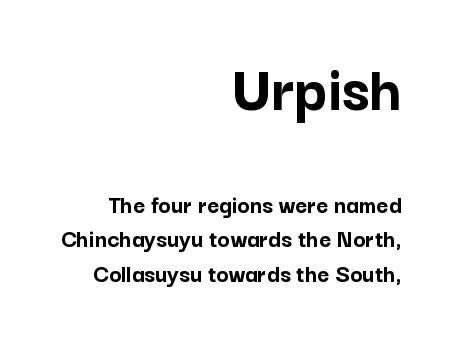
The image shows 66 px semibold sans-serif type, upright; set right-aligned, normal line spacing (1.33x), normal letter spacing, not underlined; the first (top) block is 2.54x larger; low stroke contrast and a medium x-height.
